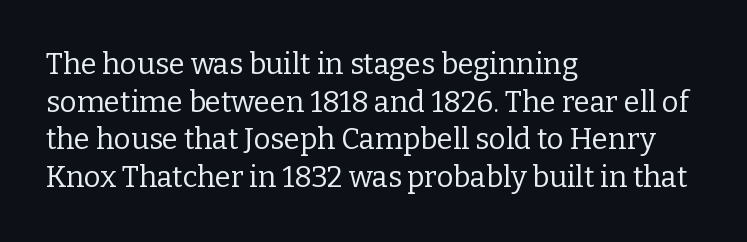
Every row of glyphs begins at an identical x-position on the left. Note the varied advance widths — an 'i' is clearly narrower than an 'm'. The lines sit at an ordinary, default distance from one another. Classification — serif. Think standard paragraph weight, or any step lighter than that.
